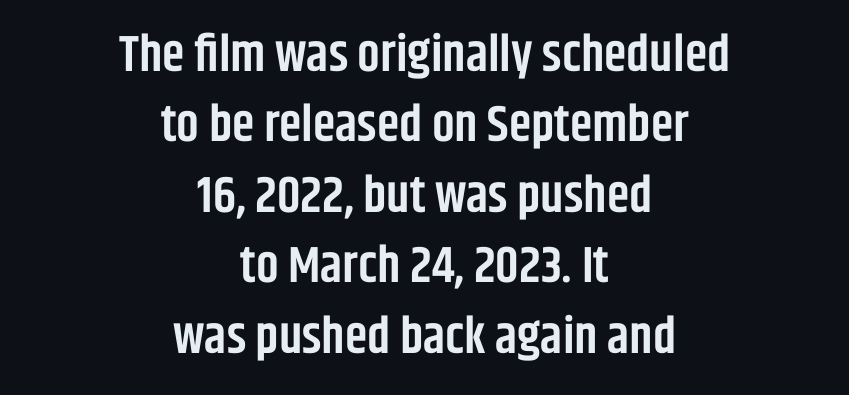
Q: Is the text bold? A: Semi-bold.
Q: Is the text italic (slanted)? A: No, it is upright.
Q: Is the typeface a serif or a sans-serif typeface? A: Sans-serif.
Q: Is the text underlined? A: No.
Q: How is the paragraph aligned? A: Centered.
Q: Is the spacing between letters normal or unusually wide? A: Normal.
Q: Is the spacing between lines tight, normal or loose? A: Normal.
Q: Width (condensed, normal, or wide)? A: Condensed.
Q: Stroke contrast? A: Low.
Q: x-height? A: Large.
Q: Monospaced? A: No.
